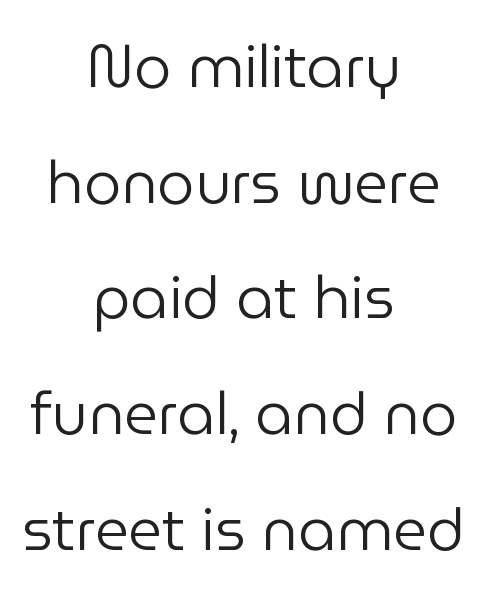
The image shows 59 px regular-weight sans-serif type, upright; set centered, loose line spacing (1.96x), normal letter spacing, not underlined; low stroke contrast and a medium x-height.
